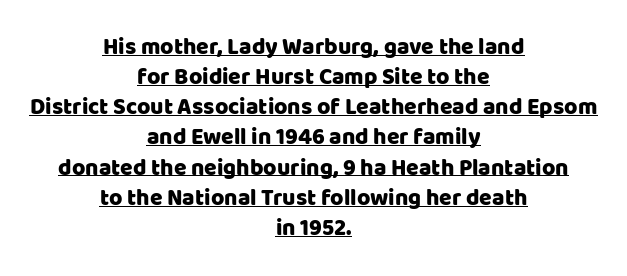
{"italic": "no", "underline": "yes", "align": "center", "line_spacing": "normal", "line_spacing_ratio": 1.31, "letter_spacing": "normal", "letter_spacing_em": 0.0, "glyph_px": 23}
